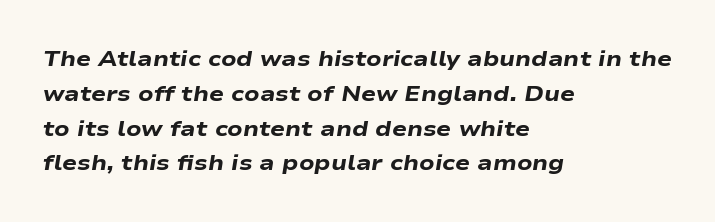
The letters sit at their default tracking, neither squeezed nor spread. The rendering uses a bold face; every stroke is thick and dark. Vertically, the passage feels balanced, rows spaced as you'd expect. Honestly, there is no underline to notice here at all. The font's italic variant was chosen for this text. The text block is weighted toward the left margin, trailing off unevenly rightward.
